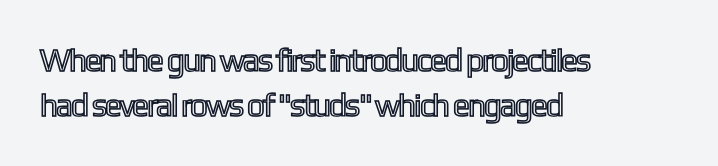
The image shows 32 px condensed type, upright; set left-aligned, normal line spacing (1.42x), normal letter spacing, not underlined; a medium x-height.
